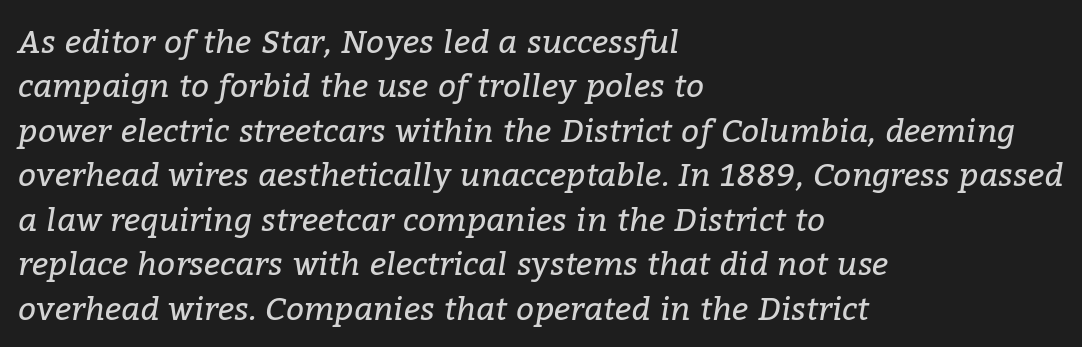
The image shows 32 px regular-weight serif type, italic (leaning right); set left-aligned, normal line spacing (1.39x), normal letter spacing, not underlined; low stroke contrast and a medium x-height.
